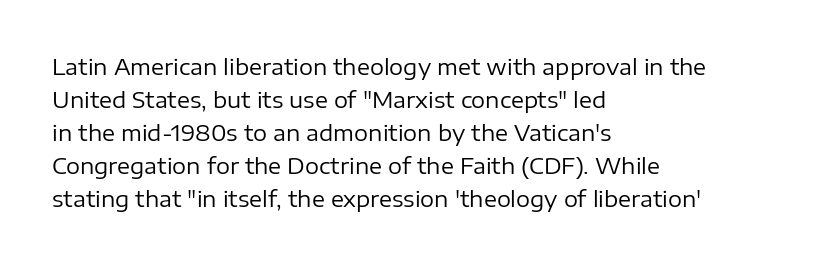
Q: Is the text bold? A: No.
Q: Is the text italic (slanted)? A: No, it is upright.
Q: Is the text underlined? A: No.
Q: How is the paragraph aligned? A: Left-aligned.
Q: Is the spacing between letters normal or unusually wide? A: Normal.
Q: Is the spacing between lines tight, normal or loose? A: Normal.
